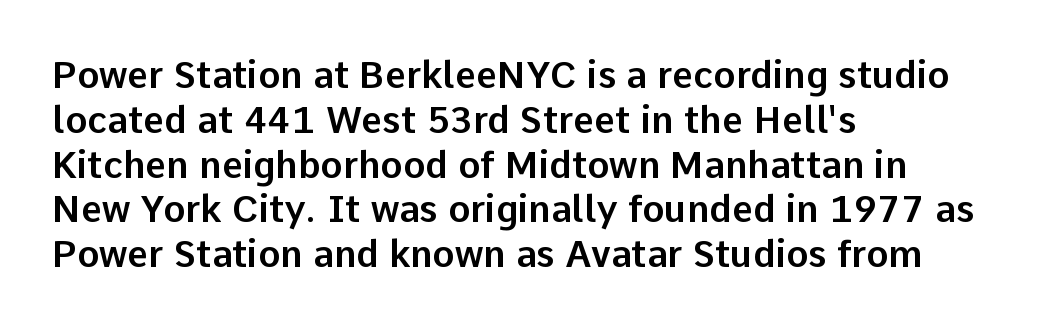
The image shows 37 px sans-serif type, upright; set left-aligned, line spacing 1.21x, normal letter spacing, not underlined; low stroke contrast and a medium x-height.
